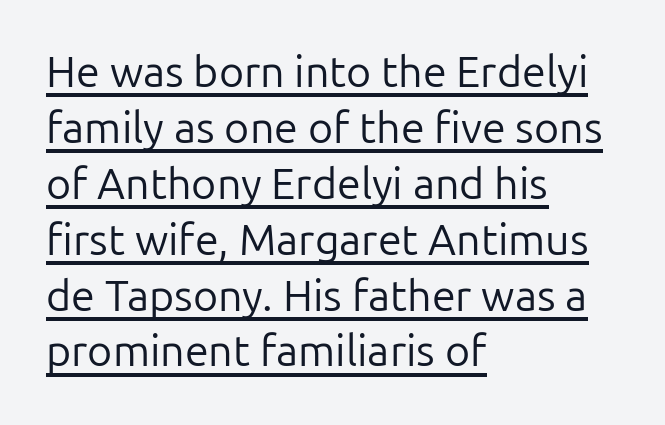
The image shows 43 px regular-weight sans-serif type, upright; set left-aligned, normal line spacing (1.3x), normal letter spacing, underlined; low stroke contrast and a medium x-height.
